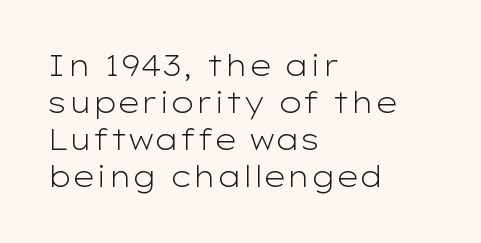
Q: Is the text bold? A: No.
Q: Is the text italic (slanted)? A: No, it is upright.
Q: Is the typeface a serif or a sans-serif typeface? A: Sans-serif.
Q: Is the text underlined? A: No.
Q: How is the paragraph aligned? A: Left-aligned.
Q: Is the spacing between letters normal or unusually wide? A: Normal.
Q: Is the spacing between lines tight, normal or loose? A: Normal.
Q: Width (condensed, normal, or wide)? A: Wide.
Q: Stroke contrast? A: Low.
Q: x-height? A: Medium.
Q: Monospaced? A: No.
